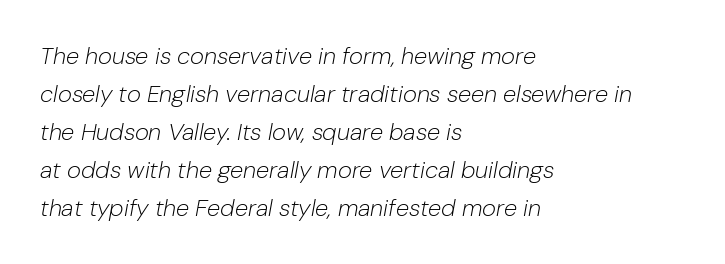
No letter is thick-stroked: the sample isn't bold. The gaps between neighbouring characters are ordinary and unremarkable. The specimen reads as italic at a glance. Quick note: interline space is typical.
